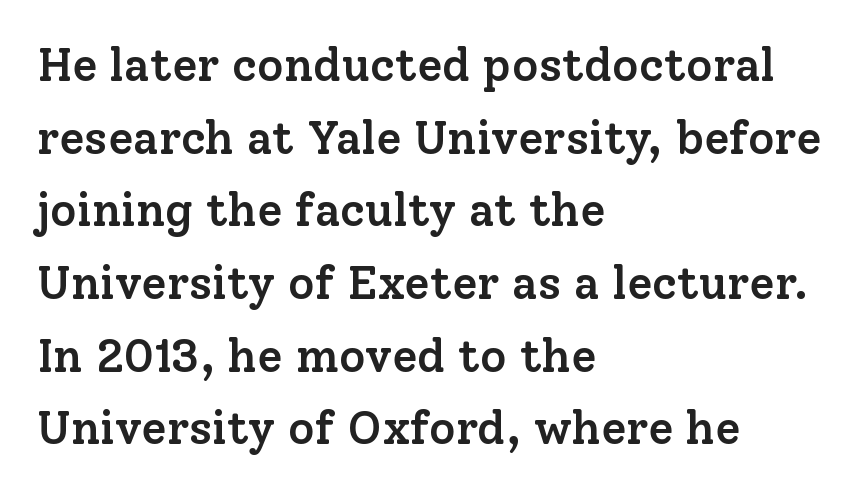
The characters look somewhat weighty, a semibold short of true bold. The designer went with a serif here, giving each stem small feet. The area under the type is left untouched. The leading is moderate, giving the passage an even texture. Does the lettering tilt? It doesn't — this is upright.
